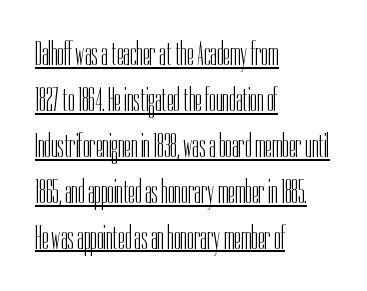
The image shows 34 px light, condensed sans-serif type, upright; set left-aligned, normal line spacing (1.35x), normal letter spacing, underlined; low stroke contrast and a medium x-height.
